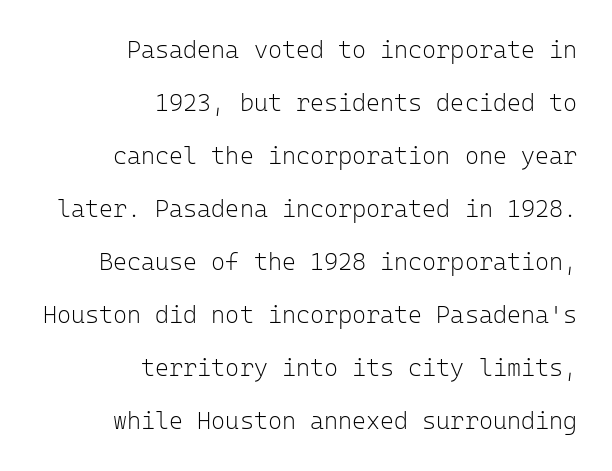
The font sits on the lighter half of the weight spectrum, regular included. Whoever set this chose breathing room over compactness in the vertical rhythm. The line texture is even and compact thanks to regular tracking. The rag falls on the left side of this text block. The space directly below the letters is spotless.
